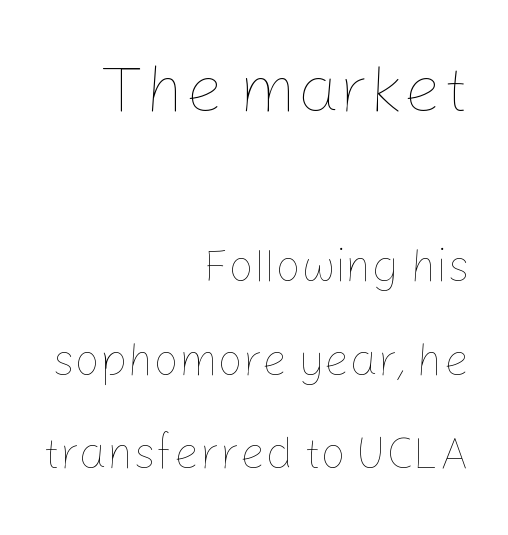
Horizontal bands of white between lines are thick stripes. The font's upright variant was chosen for this text. Is the block centered? No — it sits flush against the right margin. The letterforms sit shoulder to shoulder at normal distance. Character widths vary here, with narrow letters taking less room than wide ones. The letterforms sit at book weight or below.
